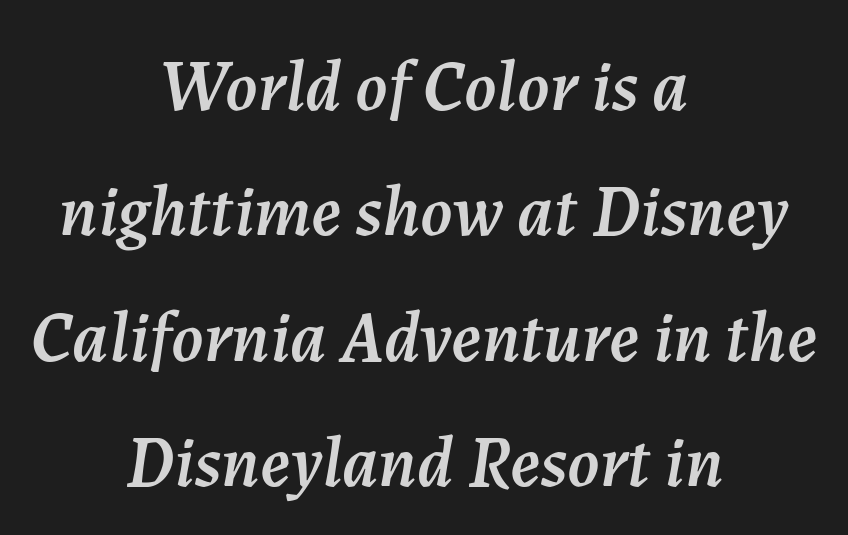
In CSS terms this would be text-align: center. Quick note: italic. Honestly, there is no underline to notice here at all. You could not count columns in this text — the font is proportionally spaced. Does extra space separate the letters? No, they use regular spacing.
